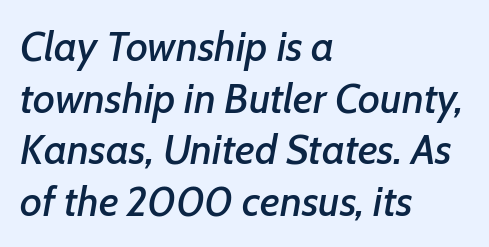
Leftover space on each line is placed entirely after the last word. These lines are rendered in a variable-pitch font. The type is set solid horizontally, with unmodified tracking. The face used here has a pronounced slope to its letters.
